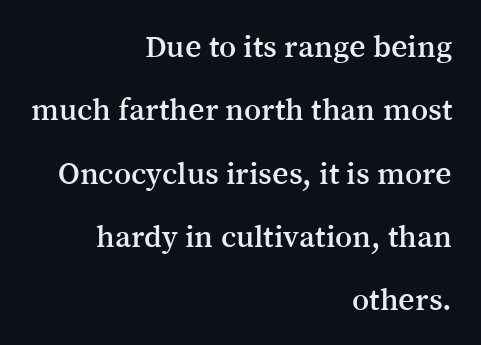
{"serif": "yes", "italic": "no", "width": "normal", "stroke_contrast": "medium", "x_height": "medium", "monospaced": "no", "underline": "no", "align": "right", "line_spacing": "loose", "line_spacing_ratio": 1.98, "letter_spacing": "normal", "letter_spacing_em": 0.0, "glyph_px": 32}
